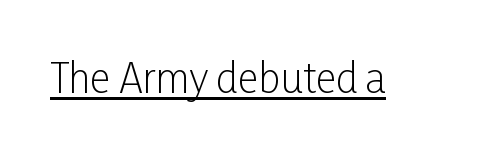
The image shows 40 px light, condensed sans-serif type, upright; set normal letter spacing, underlined; low stroke contrast and a medium x-height.
